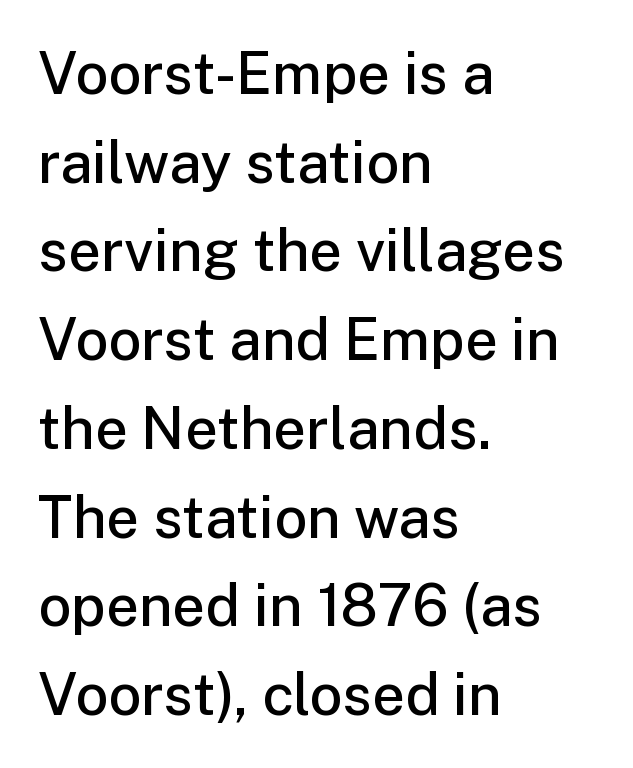
Q: Is the text bold? A: Semi-bold.
Q: Is the text italic (slanted)? A: No, it is upright.
Q: Is the typeface a serif or a sans-serif typeface? A: Sans-serif.
Q: Is the text underlined? A: No.
Q: How is the paragraph aligned? A: Left-aligned.
Q: Is the spacing between letters normal or unusually wide? A: Normal.
Q: Is the spacing between lines tight, normal or loose? A: Normal.
Q: Width (condensed, normal, or wide)? A: Normal.
Q: Stroke contrast? A: Low.
Q: x-height? A: Medium.
Q: Monospaced? A: No.
